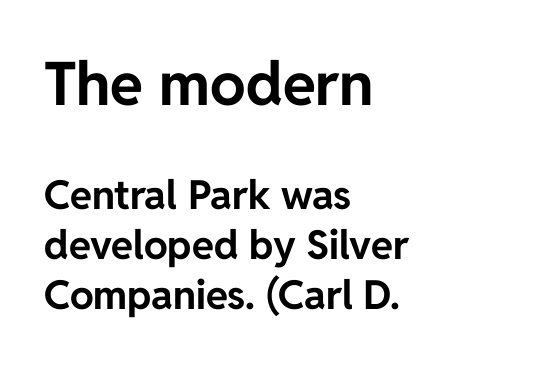
The image shows 60 px bold sans-serif type, upright; set left-aligned, normal line spacing (1.26x), normal letter spacing, not underlined; the first (top) block is 1.5x larger; low stroke contrast and a medium x-height.
